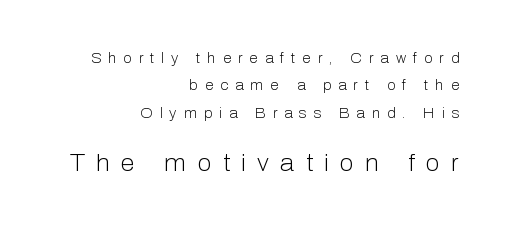
Q: Is the text bold? A: No.
Q: Is the text italic (slanted)? A: No, it is upright.
Q: Is the text underlined? A: No.
Q: How is the paragraph aligned? A: Right-aligned.
Q: Is the spacing between letters normal or unusually wide? A: Unusually wide.
Q: Is the spacing between lines tight, normal or loose? A: Loose.
Q: Which block of text is set in a larger size, the first (top) or the second (bottom)? A: The second (bottom) one.
